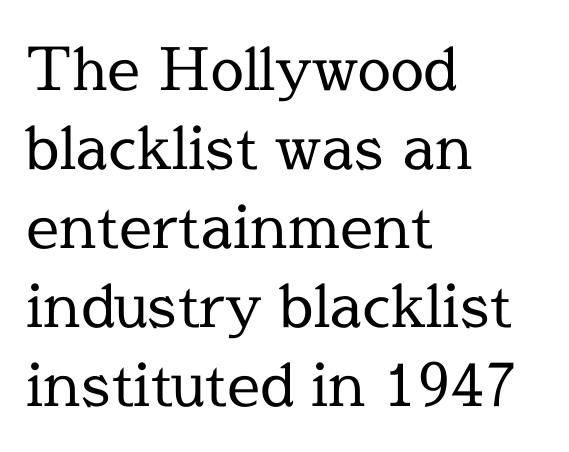
{"serif": "yes", "italic": "no", "bold": "no", "weight": "regular", "width": "normal", "x_height": "medium", "monospaced": "no", "underline": "no", "align": "left", "line_spacing": "normal", "line_spacing_ratio": 1.34, "letter_spacing": "normal", "letter_spacing_em": 0.0, "glyph_px": 59}
